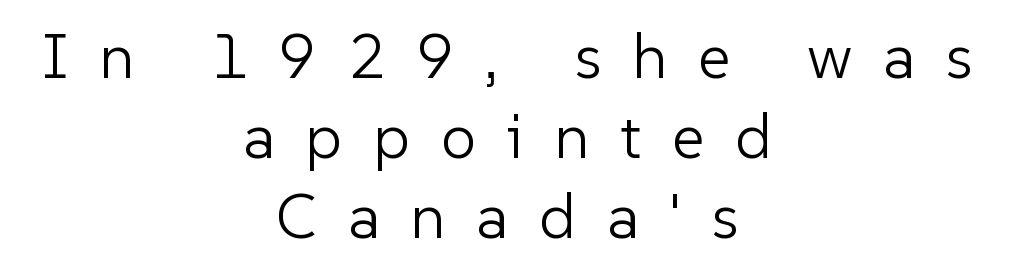
The image shows 63 px light sans-serif type, upright; set centered, normal line spacing (1.27x), unusually wide letter spacing (+0.49 em), not underlined; low stroke contrast and a medium x-height.
